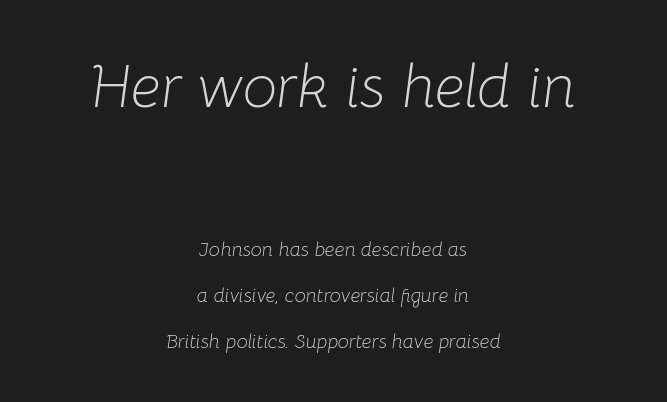
Q: Is the text bold? A: No.
Q: Is the text italic (slanted)? A: Yes, it leans right by about 8 degrees.
Q: Is the text underlined? A: No.
Q: How is the paragraph aligned? A: Centered.
Q: Is the spacing between letters normal or unusually wide? A: Normal.
Q: Is the spacing between lines tight, normal or loose? A: Loose.
Q: Which block of text is set in a larger size, the first (top) or the second (bottom)? A: The first (top) one.
Q: Width (condensed, normal, or wide)? A: Normal.
Q: Stroke contrast? A: Low.
Q: x-height? A: Medium.
Q: Monospaced? A: No.
